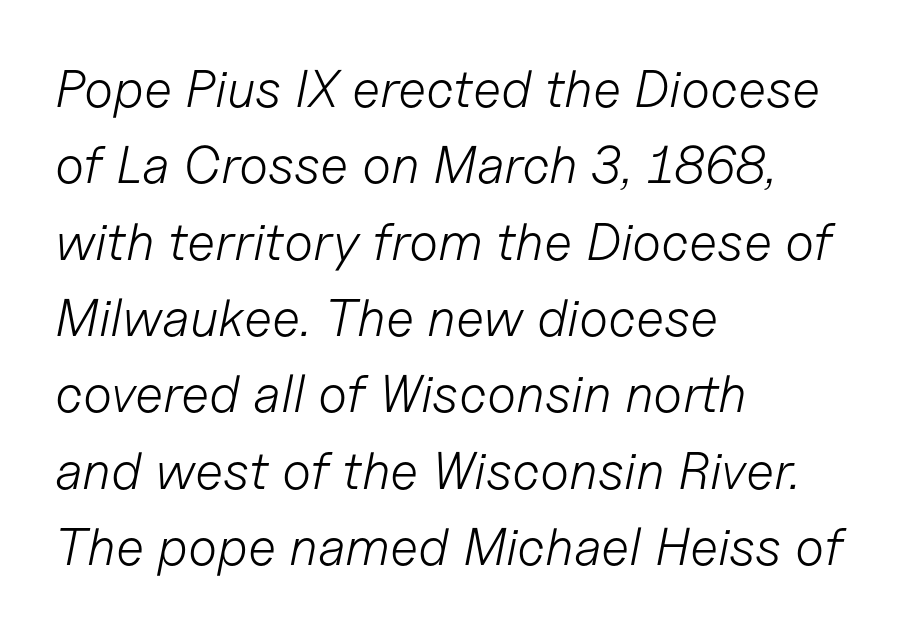
{"italic": "yes", "lean": "right", "slant_degrees": 11, "bold": "no", "weight": "light", "width": "normal", "stroke_contrast": "low", "x_height": "medium", "monospaced": "no", "underline": "no", "align": "left", "line_spacing": "normal", "line_spacing_ratio": 1.44, "letter_spacing": "normal", "letter_spacing_em": 0.0, "glyph_px": 53}
